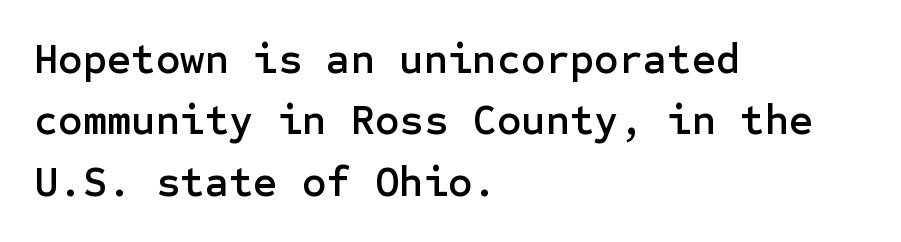
Spacing between characters is what you'd get straight out of the box. One-word summary of the alignment: left. Successive baselines arrive at the customary interval. These lines are composed in type without serifs. The area under the type is left untouched. Designer's note — italics off, roman on.
